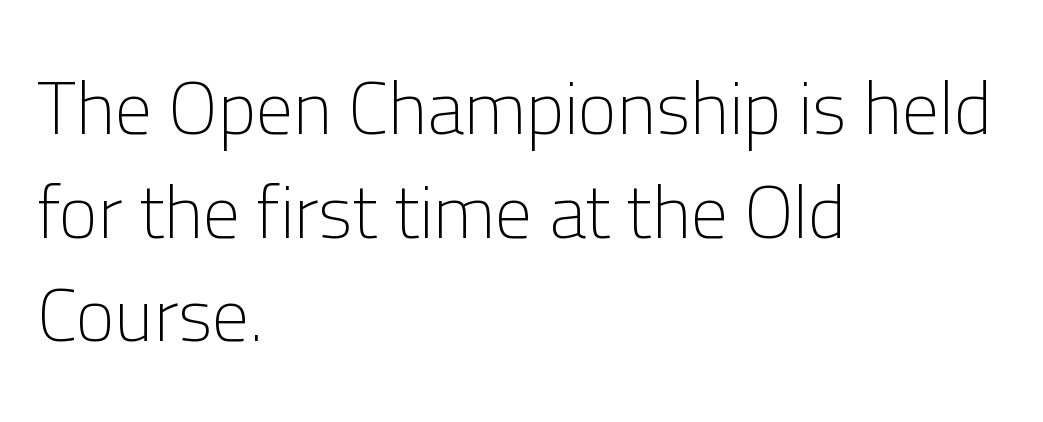
Default kerning and tracking; the words read as compact shapes. No feet cap the strokes, marking this as sans-serif type. Posture: vertical. Layout note: lines flush left. Proportional: the letters do not fall into vertical columns. Does the leading feel generous? No, just average.
